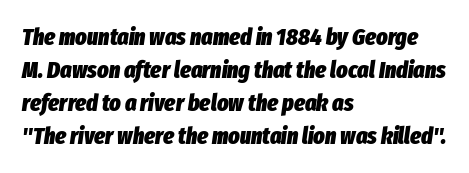
{"italic": "yes", "lean": "right", "slant_degrees": 8, "bold": "yes", "underline": "no", "align": "left", "line_spacing": "normal", "line_spacing_ratio": 1.37, "letter_spacing": "normal", "letter_spacing_em": 0.0, "glyph_px": 24}
